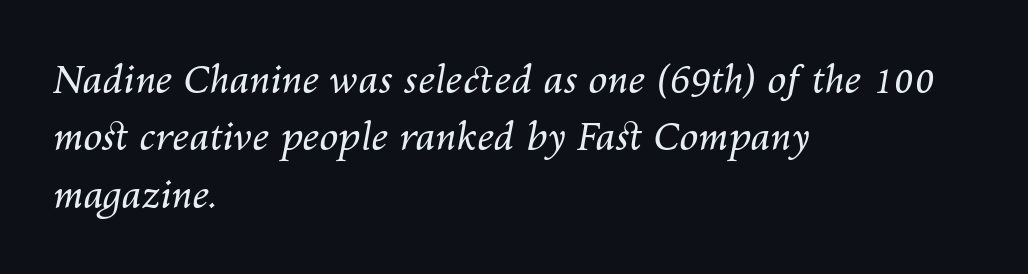
Look at the tracking — it's just the regular setting, nothing added. The gap between lines stays unmarked. This is not heavy type; no bold has been used. Leading matches the norm, producing a regular column.
